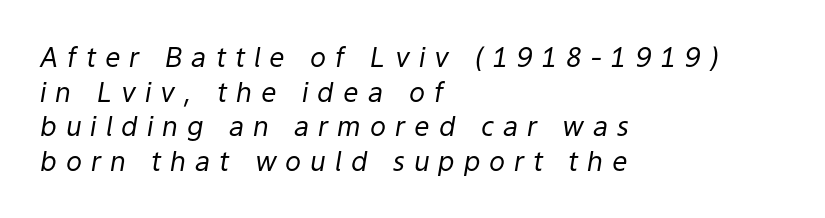
Q: Is the text bold? A: No.
Q: Is the text italic (slanted)? A: Yes, it leans right by about 9 degrees.
Q: Is the text underlined? A: No.
Q: How is the paragraph aligned? A: Left-aligned.
Q: Is the spacing between letters normal or unusually wide? A: Unusually wide.
Q: Is the spacing between lines tight, normal or loose? A: Normal.
